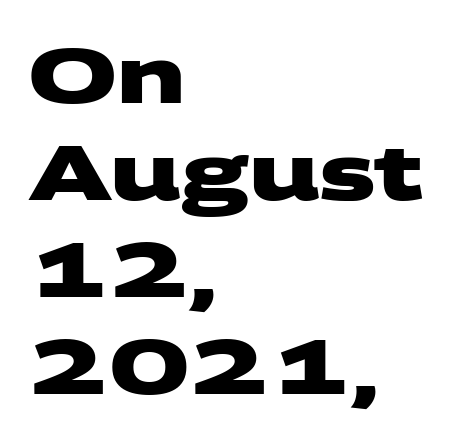
{"serif": "no", "bold": "yes", "weight": "heavy", "width": "wide", "stroke_contrast": "medium", "x_height": "large", "monospaced": "no", "underline": "no", "align": "left", "line_spacing": "normal", "line_spacing_ratio": 1.26, "letter_spacing": "normal", "letter_spacing_em": 0.0, "glyph_px": 77}
